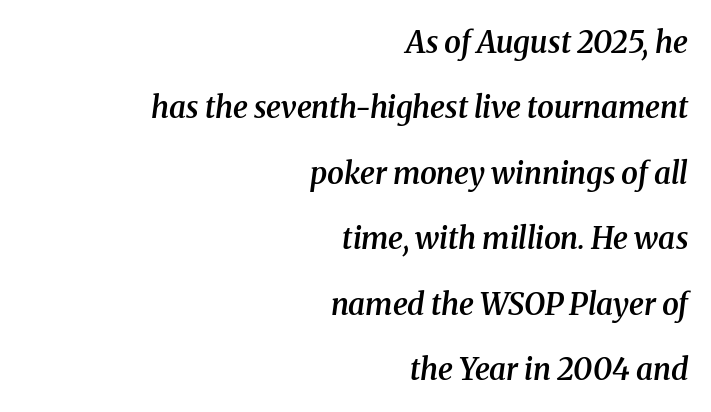
A great deal of white space separates one row of letters from the next. The type is set solid horizontally, with unmodified tracking. This sample is right-justified, so line beginnings fall wherever the words allow. Firm but not heavy-handed strokes: this text is semibold. Old-style or modern, the face here clearly has serifs.
